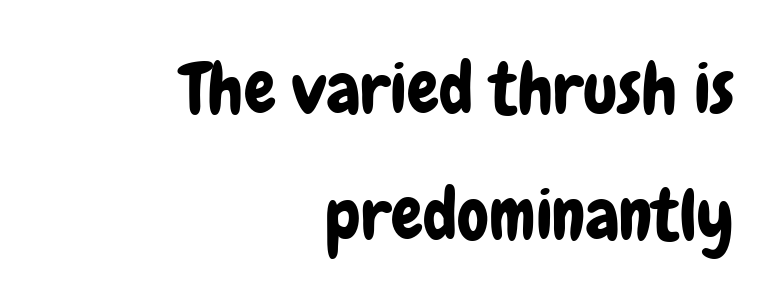
Q: Is the text italic (slanted)? A: No, it is upright.
Q: Is the typeface a serif or a sans-serif typeface? A: Sans-serif.
Q: Is the text underlined? A: No.
Q: How is the paragraph aligned? A: Right-aligned.
Q: Is the spacing between letters normal or unusually wide? A: Normal.
Q: Width (condensed, normal, or wide)? A: Condensed.
Q: Stroke contrast? A: Low.
Q: x-height? A: Medium.
Q: Monospaced? A: No.
